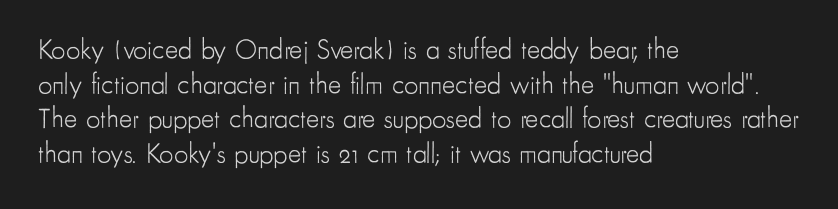
You can tell it's not italic because the verticals are truly vertical. Proportional: the letters do not fall into vertical columns. Casual observation: everything's shoved over to the left. The glyphs are unaccompanied by any horizontal stroke below them.
